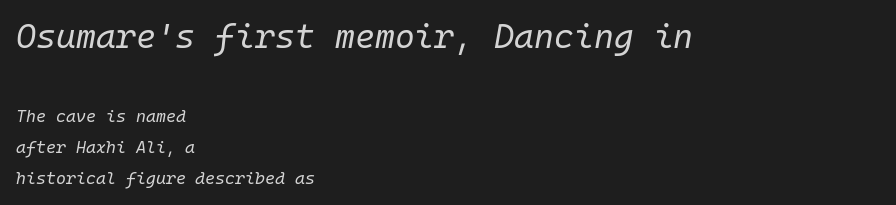
Q: Is the text bold? A: No.
Q: Is the text italic (slanted)? A: Yes, it leans right by about 10 degrees.
Q: Is the text underlined? A: No.
Q: How is the paragraph aligned? A: Left-aligned.
Q: Is the spacing between letters normal or unusually wide? A: Normal.
Q: Which block of text is set in a larger size, the first (top) or the second (bottom)? A: The first (top) one.
Q: Width (condensed, normal, or wide)? A: Normal.
Q: Stroke contrast? A: Low.
Q: x-height? A: Medium.
Q: Monospaced? A: Yes.
